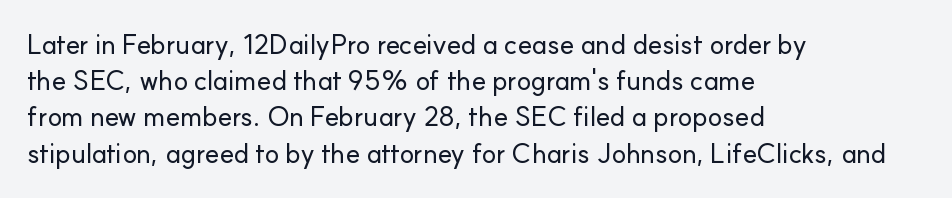
Q: Is the text italic (slanted)? A: No, it is upright.
Q: Is the text underlined? A: No.
Q: How is the paragraph aligned? A: Left-aligned.
Q: Is the spacing between letters normal or unusually wide? A: Normal.
Q: Is the spacing between lines tight, normal or loose? A: Normal.
